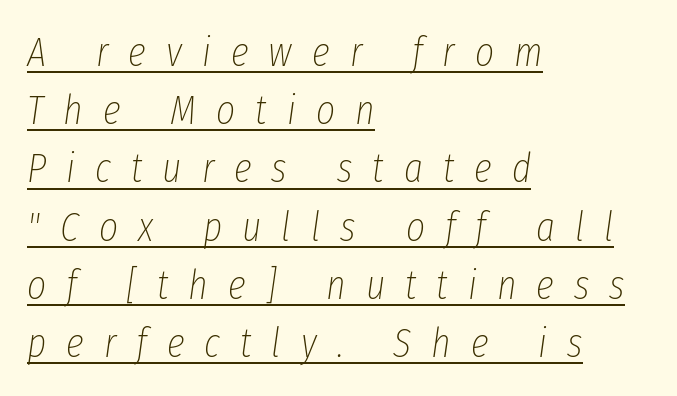
Q: Is the text bold? A: No.
Q: Is the text italic (slanted)? A: Yes, it leans right by about 8 degrees.
Q: Is the text underlined? A: Yes.
Q: How is the paragraph aligned? A: Left-aligned.
Q: Is the spacing between letters normal or unusually wide? A: Unusually wide.
Q: Is the spacing between lines tight, normal or loose? A: Normal.
Q: Width (condensed, normal, or wide)? A: Condensed.
Q: Stroke contrast? A: Low.
Q: x-height? A: Medium.
Q: Monospaced? A: No.
